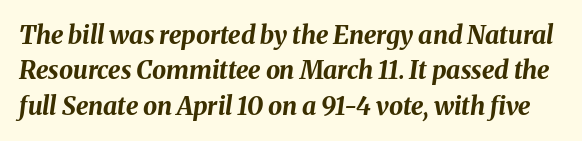
{"italic": "yes", "lean": "right", "slant_degrees": 8, "bold": "yes", "underline": "no", "line_spacing": "normal", "line_spacing_ratio": 1.42, "letter_spacing": "normal", "letter_spacing_em": 0.0, "glyph_px": 25}
